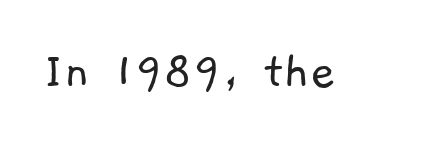
The characters display no serif detailing; their extremities are plain. Beneath every word, the page is bare. You could not count columns in this text — the font is proportionally spaced. Tracking value appears to be zero — textbook default spacing. Weight: in the light-to-regular range.
